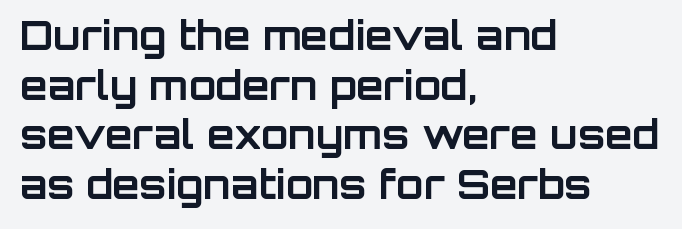
{"serif": "no", "italic": "no", "bold": "yes", "weight": "bold", "width": "normal", "stroke_contrast": "low", "x_height": "large", "monospaced": "no", "underline": "no", "align": "left", "line_spacing_ratio": 1.24, "letter_spacing": "normal", "letter_spacing_em": 0.0, "glyph_px": 40}
